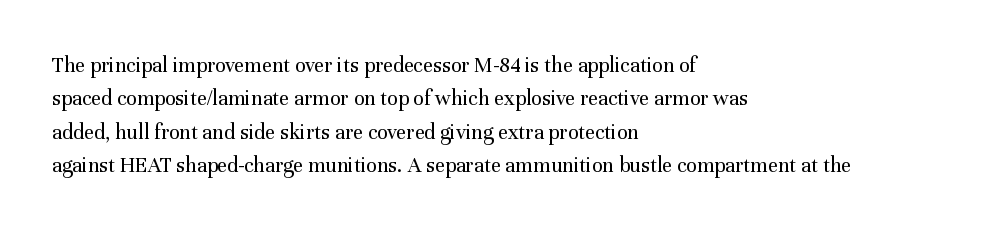
Summary of vertical rhythm: regular, with standard interline spacing. No extra ink here — the face is not bold. Quick note: not italic, upright. Horizontal alignment here is leftward, the default for most running prose.
